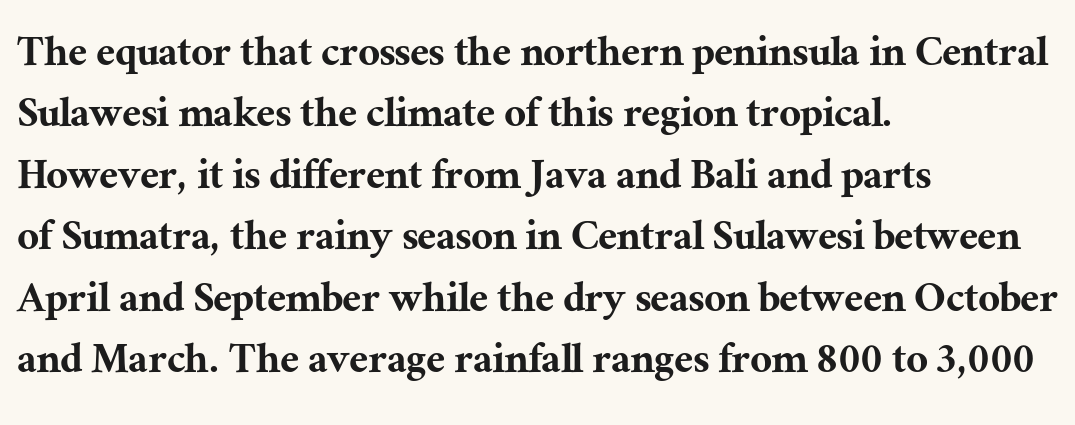
The image shows 48 px serif type, upright; set left-aligned, normal line spacing (1.28x), normal letter spacing, not underlined; medium stroke contrast and a medium x-height.
